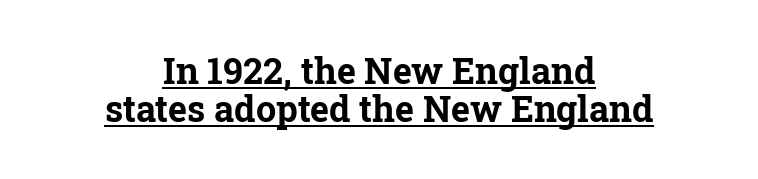
The image shows 36 px bold serif type, upright; set centered, tight line spacing (1.06x), normal letter spacing, underlined; low stroke contrast and a medium x-height.
